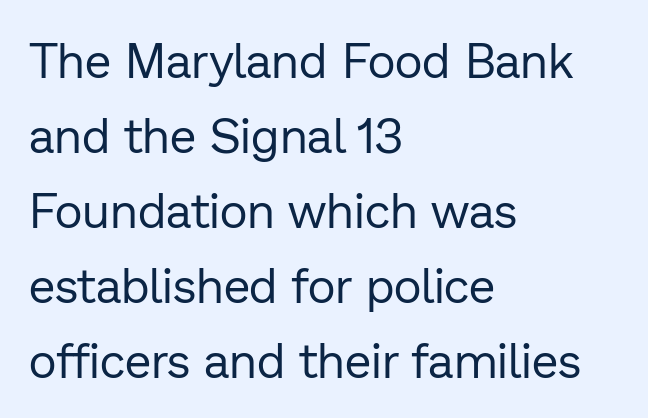
A typesetter would call this zero additional tracking. Reading down the block, your eye returns to a fixed left position each line. Rule under the text: the space is simply empty. Compared with a typical body face, this is equally light or lighter still.
